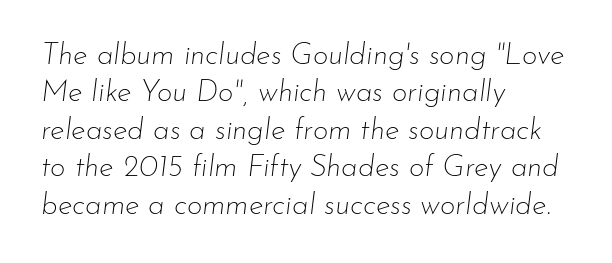
The image shows 30 px thin type, italic (leaning right); set left-aligned, normal line spacing (1.25x), normal letter spacing, not underlined; low stroke contrast and a small x-height.
